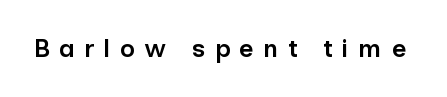
The font is running at a semibold setting, under full bold. No italicization has been applied; the sample stays upright. The foot of each line stays bare and open. The passage shown has open, widely tracked lettering throughout.
